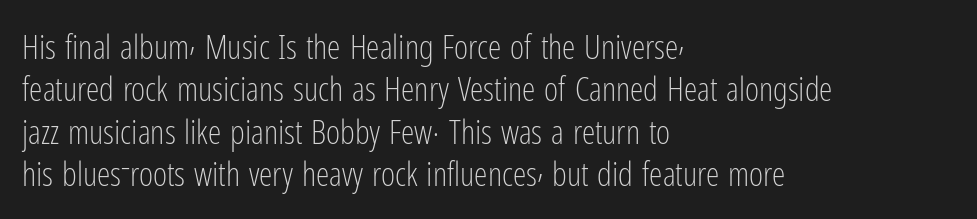
{"serif": "no", "italic": "no", "bold": "no", "weight": "light", "width": "condensed", "stroke_contrast": "low", "x_height": "medium", "monospaced": "no", "underline": "no", "align": "left", "line_spacing": "normal", "line_spacing_ratio": 1.25, "letter_spacing": "normal", "letter_spacing_em": 0.0, "glyph_px": 34}
